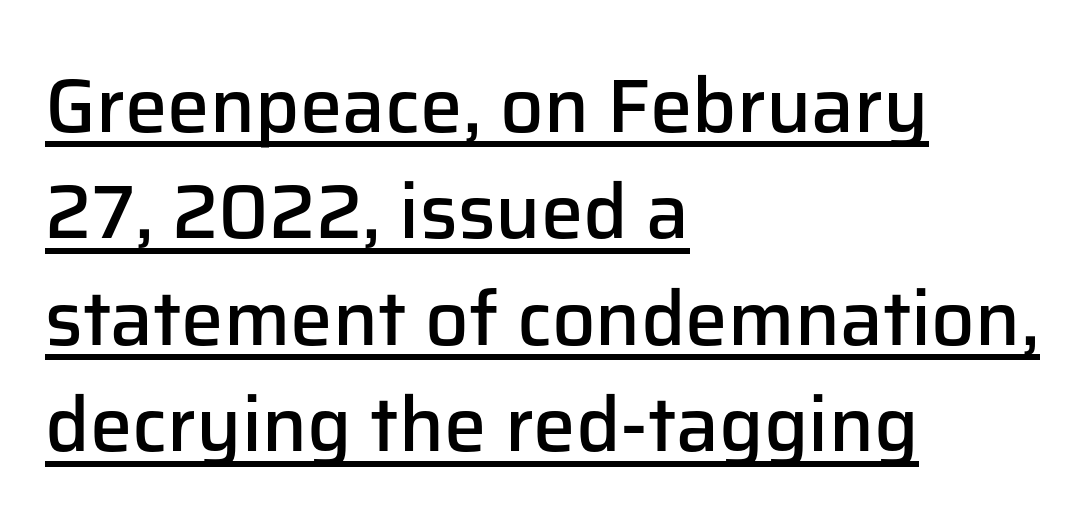
{"serif": "no", "italic": "no", "bold": "semi", "weight": "semibold", "width": "normal", "stroke_contrast": "low", "x_height": "medium", "monospaced": "no", "underline": "yes", "align": "left", "line_spacing": "normal", "line_spacing_ratio": 1.4, "letter_spacing": "normal", "letter_spacing_em": 0.0, "glyph_px": 76}
